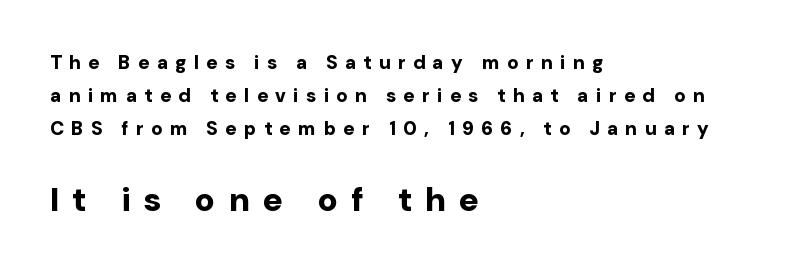
Posture: upright roman. These two chunks differ in scale, with the bottom chunk taking the larger measure. Glance below the letters and you will spot only blank space. The rendering anchors every line to the left-hand side. The passage shown is typeset with a sans-serif family. Each letter keeps its own natural width here, so spacing adapts to shape.
